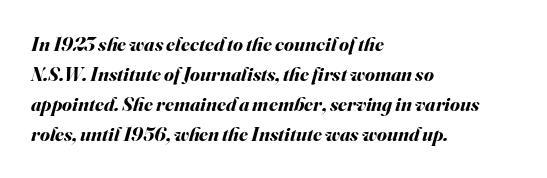
Observe the lean: these are italic letterforms. The letters are bold, with thick, heavy strokes. Only glyphs here, with clear space below each row. Teacher's note: observe the even left margin — that is flush-left alignment.
